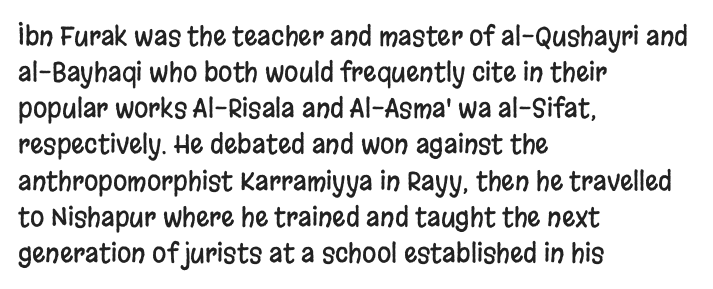
A typesetter would mark this as roman, not italic. Every row of glyphs begins at an identical x-position on the left. Descenders are the only things crossing below the line. Horizontal bands of white between lines are of average thickness.
